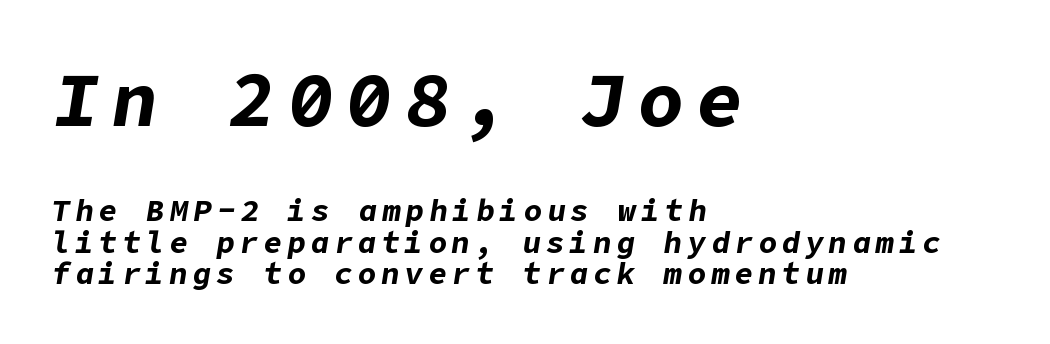
{"italic": "yes", "lean": "right", "slant_degrees": 9, "bold": "yes", "weight": "bold", "width": "normal", "stroke_contrast": "low", "x_height": "medium", "underline": "no", "align": "left", "line_spacing": "tight", "line_spacing_ratio": 1.02, "larger_block": "first", "size_ratio": 2.48, "glyph_px": 77}
